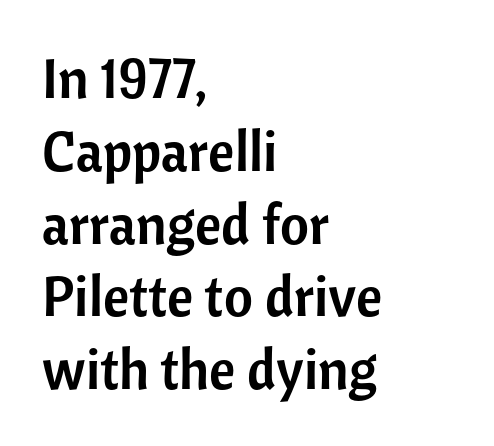
{"serif": "no", "italic": "no", "width": "normal", "stroke_contrast": "low", "x_height": "medium", "monospaced": "no", "underline": "no", "align": "left", "line_spacing": "normal", "line_spacing_ratio": 1.3, "letter_spacing": "normal", "letter_spacing_em": 0.0, "glyph_px": 56}
